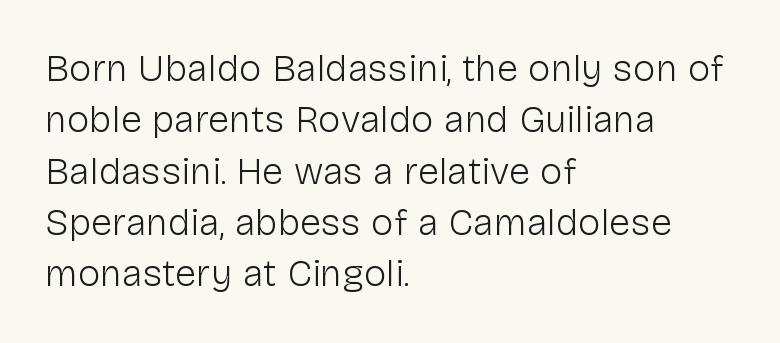
The image shows 38 px light sans-serif type, upright; set left-aligned, normal line spacing (1.35x), normal letter spacing, not underlined; low stroke contrast and a medium x-height.
